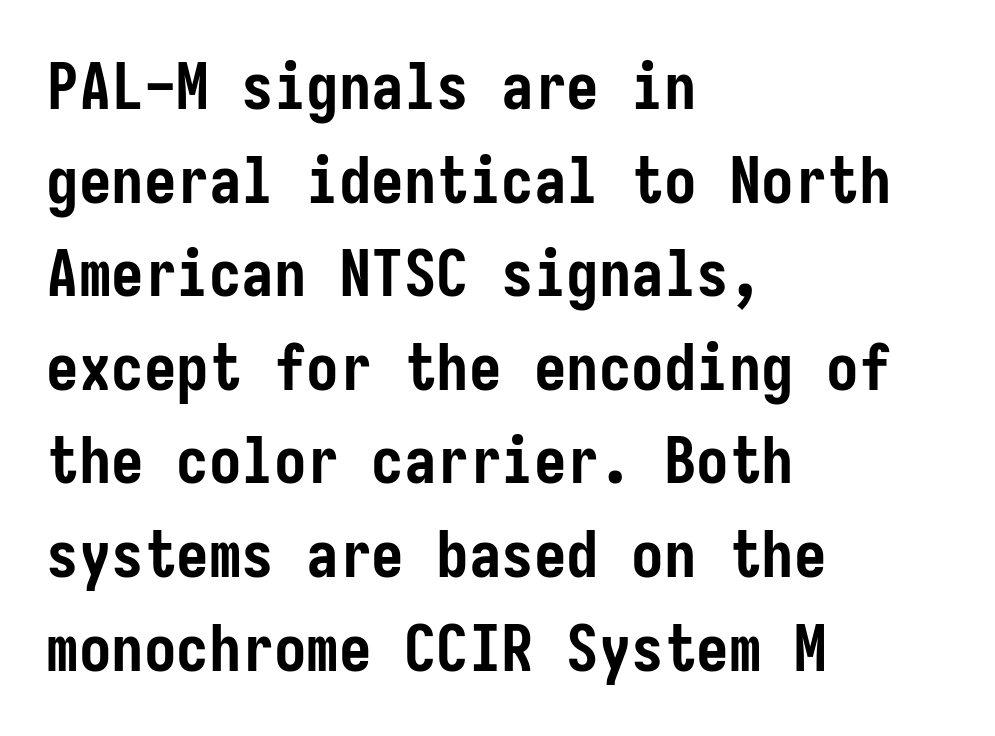
Leading: standard. What kind of face is this? One without serifs — a sans. The rendering uses a bold face; every stroke is thick and dark. Layout note: lines flush left. The foot of each line stays bare and open.
